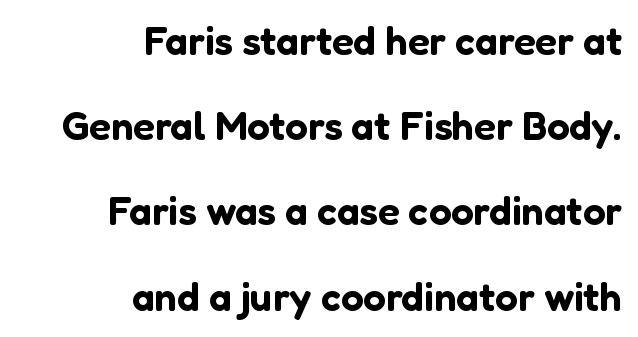
Does the copy run flush right? Yes — the right margin is perfectly even. Bare-footed words on every line. In terms of posture, this sample is upright. Typographically, this falls in the sans-serif category.
